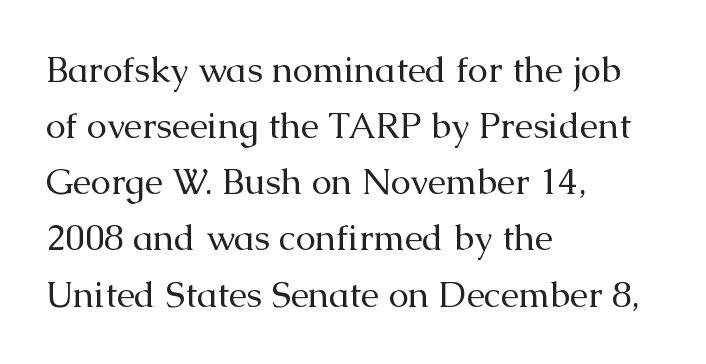
Q: Is the text bold? A: No.
Q: Is the text italic (slanted)? A: No, it is upright.
Q: Is the typeface a serif or a sans-serif typeface? A: Serif.
Q: Is the text underlined? A: No.
Q: How is the paragraph aligned? A: Left-aligned.
Q: Is the spacing between letters normal or unusually wide? A: Normal.
Q: Is the spacing between lines tight, normal or loose? A: Normal.
Q: Width (condensed, normal, or wide)? A: Normal.
Q: Stroke contrast? A: Medium.
Q: x-height? A: Medium.
Q: Monospaced? A: No.
